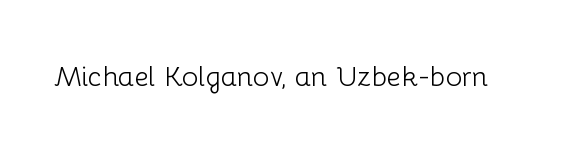
The image shows 28 px light sans-serif type, upright; set normal letter spacing, not underlined; low stroke contrast and a medium x-height.
